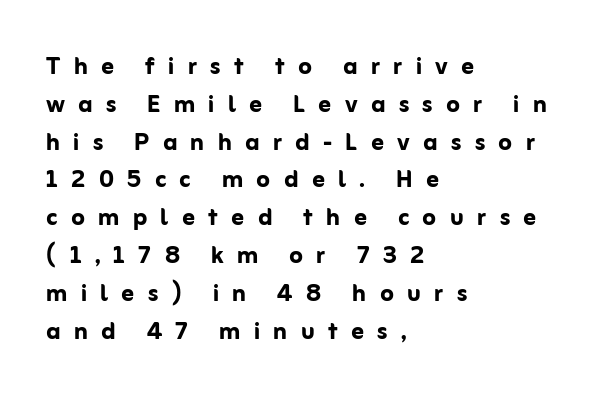
{"serif": "no", "italic": "no", "bold": "yes", "weight": "semibold", "width": "normal", "stroke_contrast": "low", "x_height": "medium", "monospaced": "no", "underline": "no", "align": "left", "line_spacing_ratio": 1.22, "letter_spacing": "wide", "letter_spacing_em": 0.43, "glyph_px": 31}
